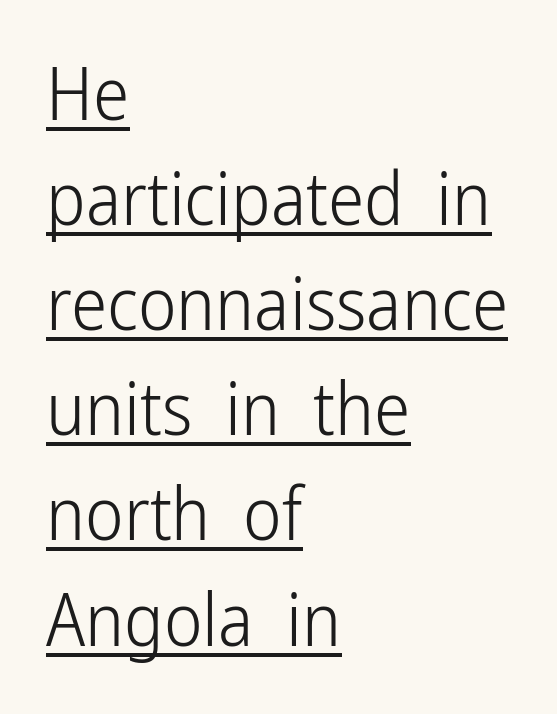
Q: Is the text bold? A: No.
Q: Is the text italic (slanted)? A: No, it is upright.
Q: Is the typeface a serif or a sans-serif typeface? A: Sans-serif.
Q: Is the text underlined? A: Yes.
Q: How is the paragraph aligned? A: Left-aligned.
Q: Is the spacing between letters normal or unusually wide? A: Normal.
Q: Is the spacing between lines tight, normal or loose? A: Normal.
Q: Width (condensed, normal, or wide)? A: Condensed.
Q: Stroke contrast? A: Low.
Q: x-height? A: Medium.
Q: Monospaced? A: No.
